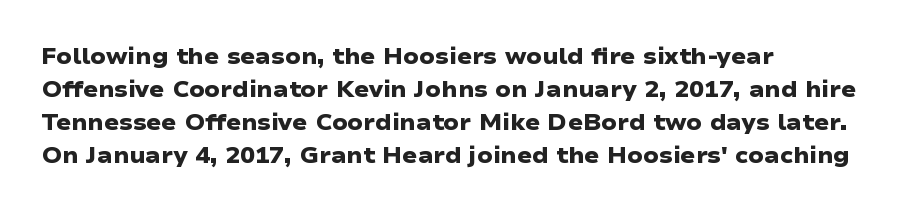
{"bold": "yes", "underline": "no", "align": "left", "line_spacing": "normal", "line_spacing_ratio": 1.5, "letter_spacing": "normal", "letter_spacing_em": 0.0, "glyph_px": 22}
